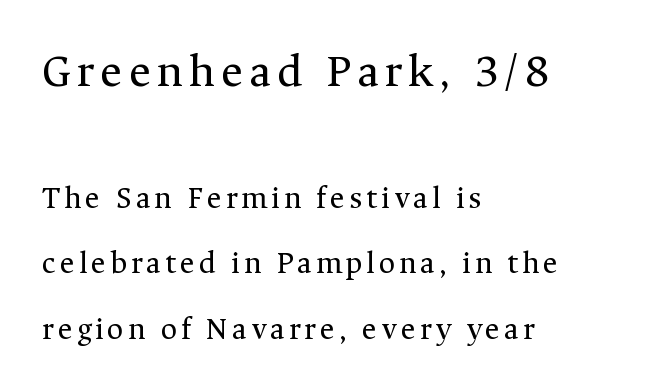
Q: Is the text bold? A: No.
Q: Is the text italic (slanted)? A: No, it is upright.
Q: Is the typeface a serif or a sans-serif typeface? A: Serif.
Q: Is the text underlined? A: No.
Q: How is the paragraph aligned? A: Left-aligned.
Q: Is the spacing between lines tight, normal or loose? A: Loose.
Q: Which block of text is set in a larger size, the first (top) or the second (bottom)? A: The first (top) one.
Q: Width (condensed, normal, or wide)? A: Normal.
Q: Stroke contrast? A: Medium.
Q: x-height? A: Medium.
Q: Monospaced? A: No.
